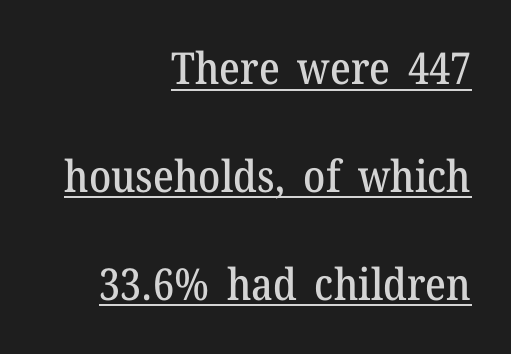
{"serif": "yes", "italic": "no", "width": "normal", "stroke_contrast": "medium", "x_height": "medium", "monospaced": "no", "underline": "yes", "align": "right", "line_spacing": "loose", "line_spacing_ratio": 2.45, "letter_spacing": "normal", "letter_spacing_em": 0.0, "glyph_px": 44}
